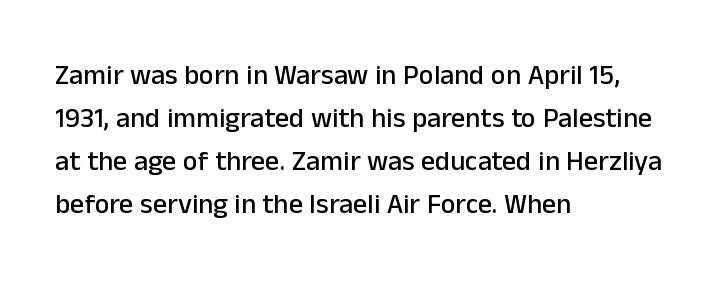
{"serif": "no", "italic": "no", "width": "normal", "stroke_contrast": "low", "x_height": "medium", "monospaced": "no", "underline": "no", "align": "left", "line_spacing": "normal", "line_spacing_ratio": 1.54, "letter_spacing": "normal", "letter_spacing_em": 0.0, "glyph_px": 28}
